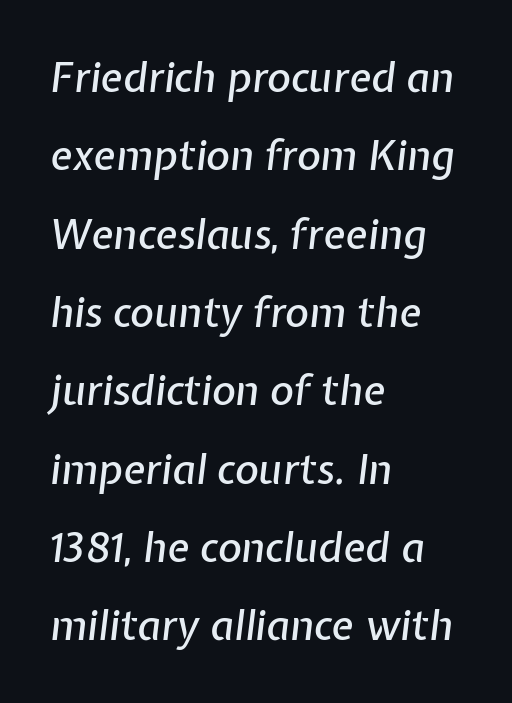
Q: Is the text italic (slanted)? A: Yes, it leans right by about 7 degrees.
Q: Is the text underlined? A: No.
Q: How is the paragraph aligned? A: Left-aligned.
Q: Is the spacing between letters normal or unusually wide? A: Normal.
Q: Is the spacing between lines tight, normal or loose? A: Loose.
Q: Width (condensed, normal, or wide)? A: Normal.
Q: Stroke contrast? A: Low.
Q: x-height? A: Medium.
Q: Monospaced? A: No.
